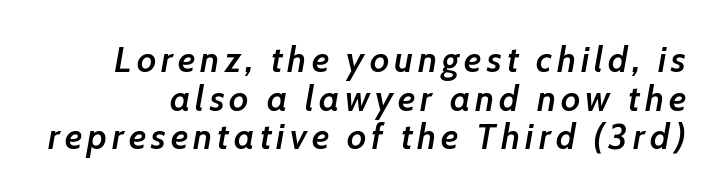
{"italic": "yes", "lean": "right", "slant_degrees": 7, "bold": "semi", "weight": "semibold", "width": "normal", "stroke_contrast": "low", "x_height": "medium", "monospaced": "no", "underline": "no", "line_spacing": "tight", "line_spacing_ratio": 1.07, "glyph_px": 36}
